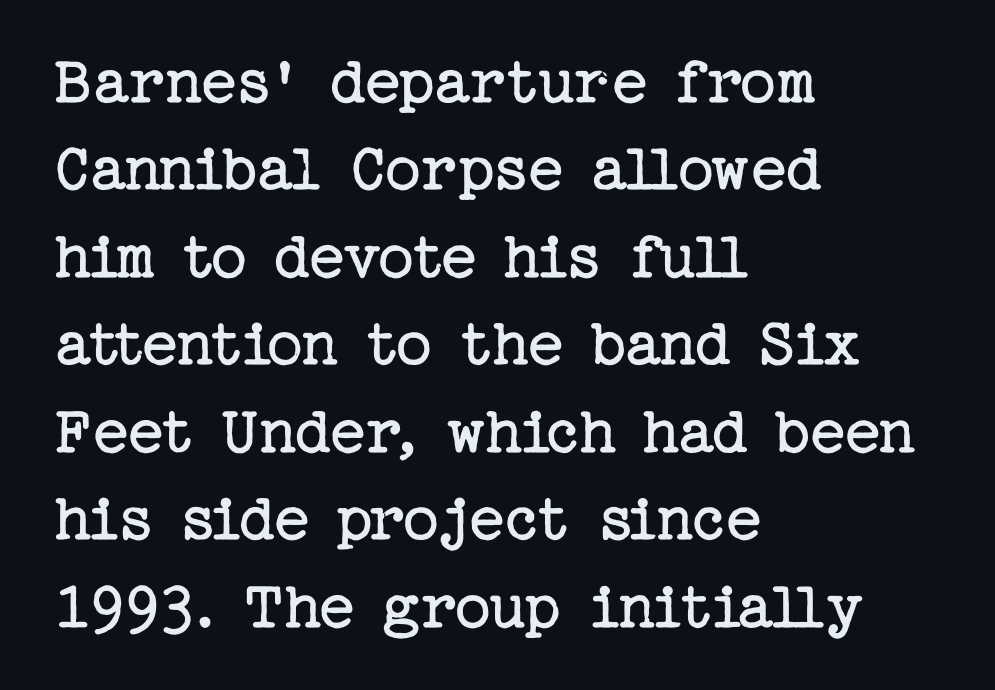
Font category for this specimen: serif. The strokes are not fattened; the text isn't bold. The line texture is even and compact thanks to regular tracking. Casual observation: everything's shoved over to the left. A bare baseline throughout the passage.
